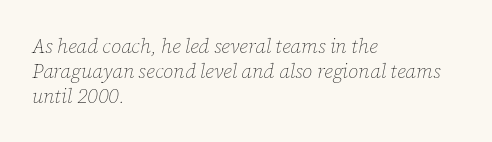
The image shows 20 px text type, italic (leaning right); set left-aligned, line spacing 1.24x, normal letter spacing, not underlined.
